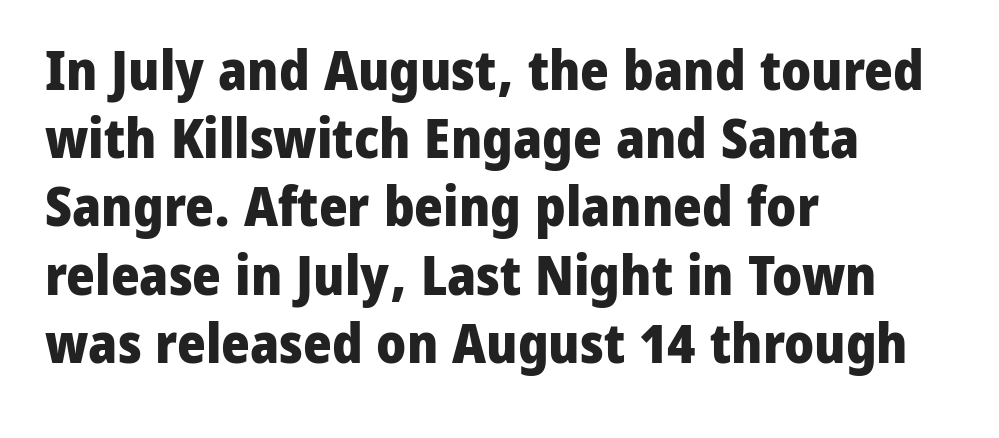
The image shows 55 px heavy sans-serif type, upright; set left-aligned, line spacing 1.24x, normal letter spacing, not underlined; low stroke contrast and a medium x-height.
